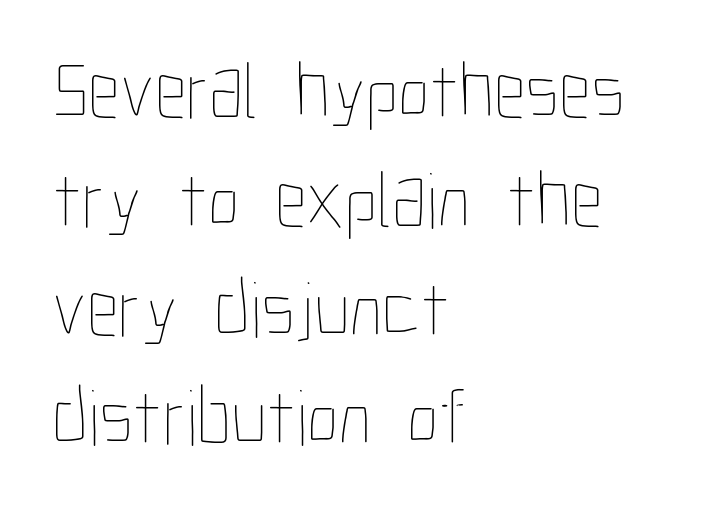
Q: Is the text bold? A: No.
Q: Is the text italic (slanted)? A: No, it is upright.
Q: Is the text underlined? A: No.
Q: How is the paragraph aligned? A: Left-aligned.
Q: Is the spacing between letters normal or unusually wide? A: Normal.
Q: Is the spacing between lines tight, normal or loose? A: Normal.
Q: Width (condensed, normal, or wide)? A: Condensed.
Q: Stroke contrast? A: Low.
Q: x-height? A: Medium.
Q: Monospaced? A: No.
